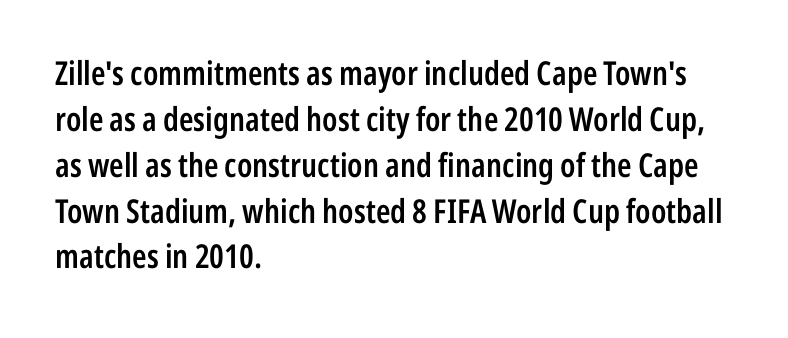
A somewhat darkened texture: the type is semibold rather than bold. Notice how the stems are strictly vertical — no italics here. Serifs: no, the terminals of the letterforms are clean. The rendering uses natural spacing where letterforms have individual widths. Standard letterfit; no display-style spreading of the glyphs.
